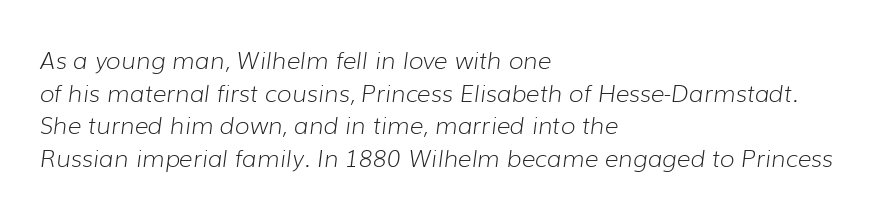
The image shows 24 px text type, italic (leaning right); set left-aligned, normal line spacing (1.36x), normal letter spacing, not underlined.
